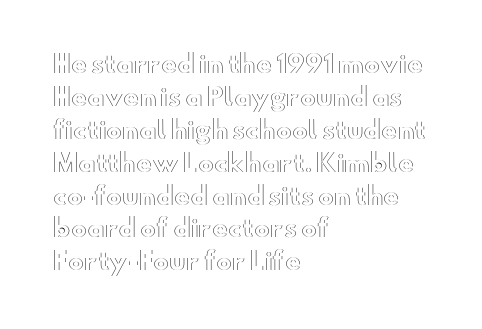
{"italic": "no", "underline": "no", "align": "left", "line_spacing": "normal", "line_spacing_ratio": 1.37, "letter_spacing": "normal", "letter_spacing_em": 0.0, "glyph_px": 24}
